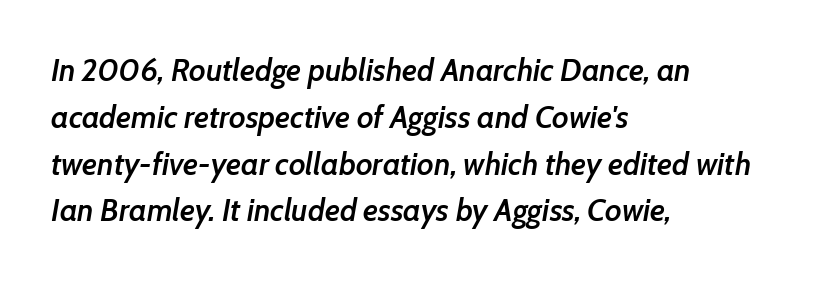
{"italic": "yes", "lean": "right", "slant_degrees": 7, "bold": "semi", "weight": "semibold", "width": "normal", "stroke_contrast": "low", "x_height": "medium", "monospaced": "no", "underline": "no", "align": "left", "line_spacing": "normal", "line_spacing_ratio": 1.51, "letter_spacing": "normal", "letter_spacing_em": 0.0, "glyph_px": 31}
